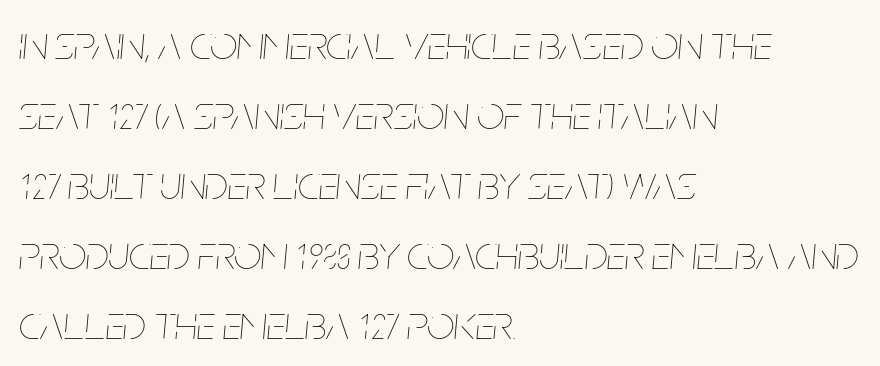
Style check: oblique. Leading matches the norm, producing a regular column. Rule under the text: the space is simply empty. What stands out about the letter spacing? Nothing — it is the standard amount. Each letter keeps its own natural width here, so spacing adapts to shape.
